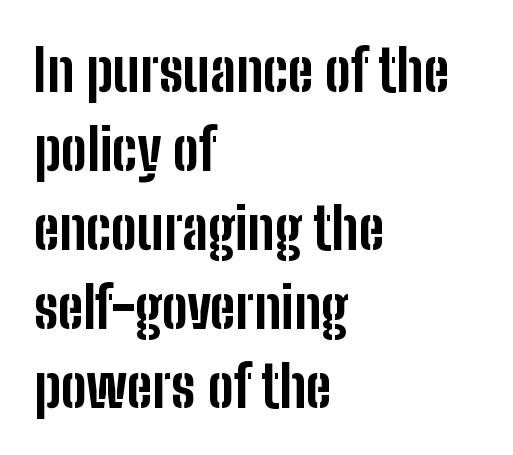
Q: Is the text bold? A: Yes.
Q: Is the text italic (slanted)? A: No, it is upright.
Q: Is the typeface a serif or a sans-serif typeface? A: Sans-serif.
Q: Is the text underlined? A: No.
Q: How is the paragraph aligned? A: Left-aligned.
Q: Is the spacing between letters normal or unusually wide? A: Normal.
Q: Is the spacing between lines tight, normal or loose? A: Normal.
Q: Width (condensed, normal, or wide)? A: Condensed.
Q: Stroke contrast? A: Low.
Q: x-height? A: Medium.
Q: Monospaced? A: No.
